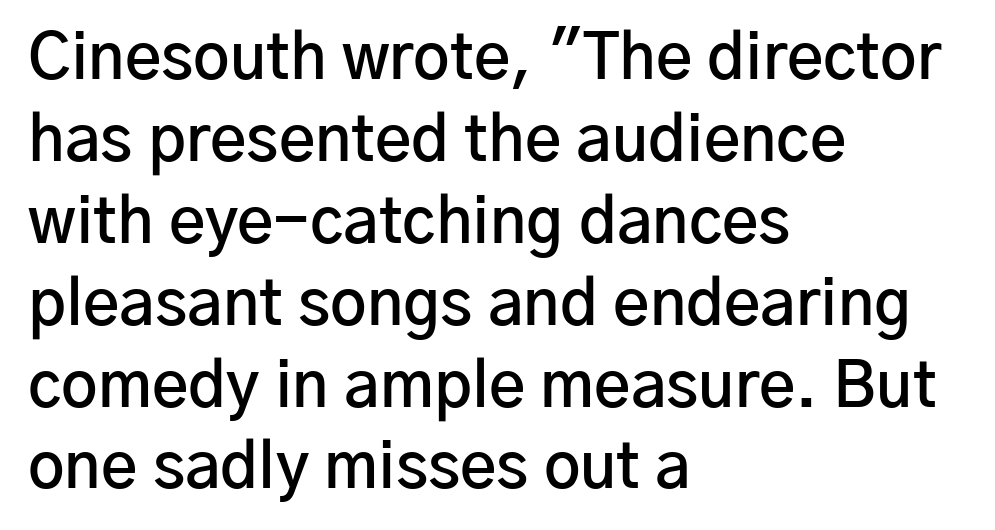
The image shows 63 px semibold sans-serif type, upright; set left-aligned, normal line spacing (1.3x), normal letter spacing, not underlined; low stroke contrast and a medium x-height.
